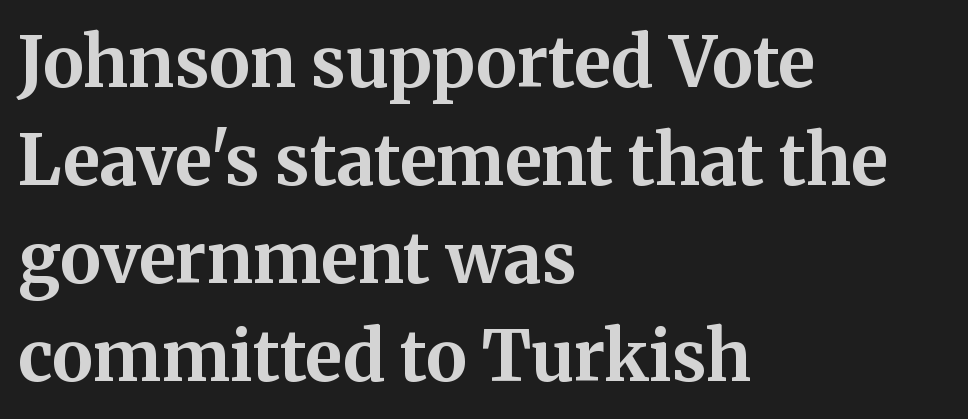
There is no visible air inserted between adjacent glyphs. You can tell it's not italic because the verticals are truly vertical. You could not count columns in this text — the font is proportionally spaced. Look at the bottom of the vertical strokes: they flare into serifs here. Compared with an ordinary text face, these strokes are far heavier — a full bold.
